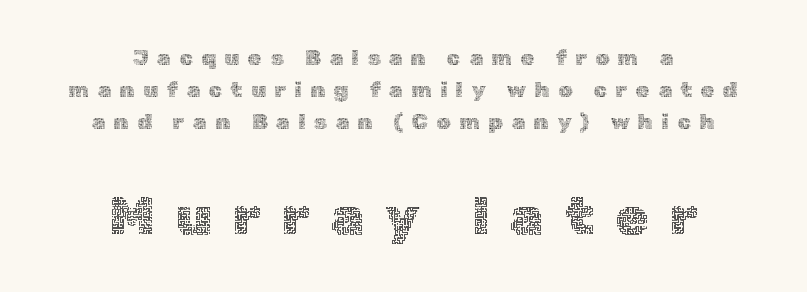
The horizontal fit of the characters is loose and conspicuously gappy. Stroke mass is kept to a normal reading level or below. Here the second block reads like a headline and the first like body copy. The lettering stays uniformly vertical, giving the passage a roman look. Beneath every word, the page is bare.
